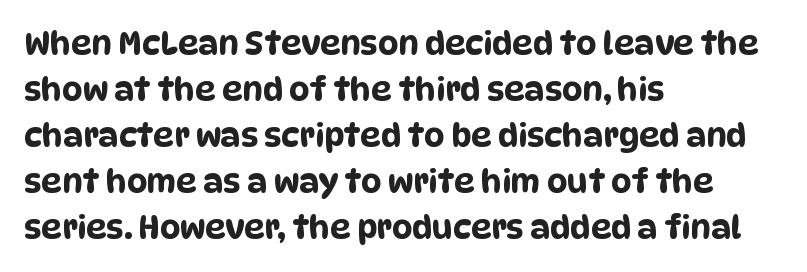
The image shows 32 px condensed sans-serif type; set left-aligned, normal line spacing (1.44x), normal letter spacing, not underlined; low stroke contrast and a large x-height.
